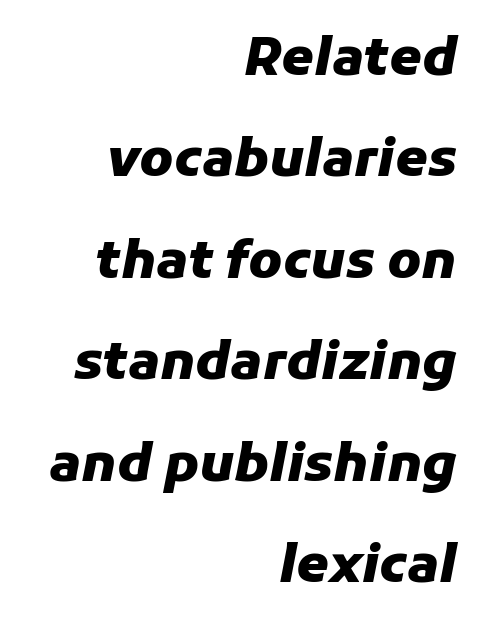
{"italic": "yes", "lean": "right", "slant_degrees": 11, "bold": "yes", "weight": "heavy", "width": "normal", "stroke_contrast": "low", "x_height": "medium", "monospaced": "no", "underline": "no", "align": "right", "line_spacing": "loose", "line_spacing_ratio": 1.95, "letter_spacing": "normal", "letter_spacing_em": 0.0, "glyph_px": 52}
